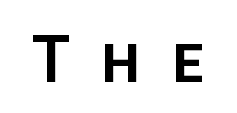
Q: Is the text italic (slanted)? A: No, it is upright.
Q: Is the typeface a serif or a sans-serif typeface? A: Sans-serif.
Q: Is the text underlined? A: No.
Q: Is the spacing between letters normal or unusually wide? A: Unusually wide.
Q: Width (condensed, normal, or wide)? A: Normal.
Q: Stroke contrast? A: Low.
Q: x-height? A: Large.
Q: Monospaced? A: No.
